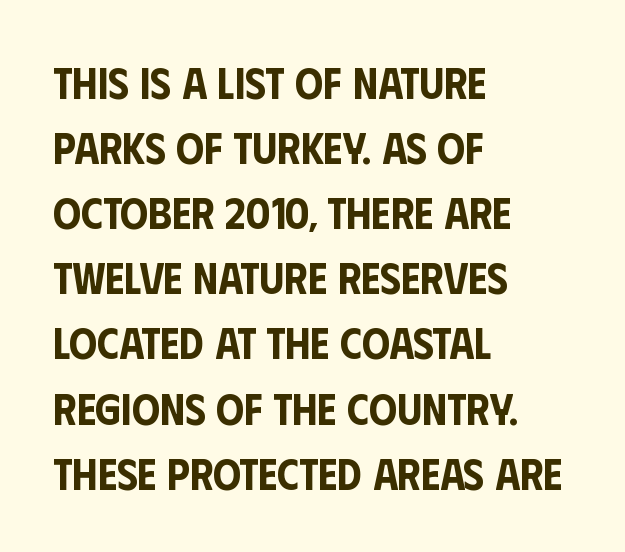
Q: Is the text italic (slanted)? A: No, it is upright.
Q: Is the typeface a serif or a sans-serif typeface? A: Sans-serif.
Q: Is the text underlined? A: No.
Q: How is the paragraph aligned? A: Left-aligned.
Q: Is the spacing between letters normal or unusually wide? A: Normal.
Q: Is the spacing between lines tight, normal or loose? A: Normal.
Q: Width (condensed, normal, or wide)? A: Condensed.
Q: Stroke contrast? A: Low.
Q: x-height? A: Large.
Q: Monospaced? A: No.
